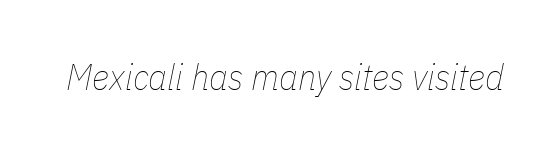
The image shows 37 px thin, condensed type, italic (leaning right); set normal letter spacing, not underlined; low stroke contrast and a medium x-height.
